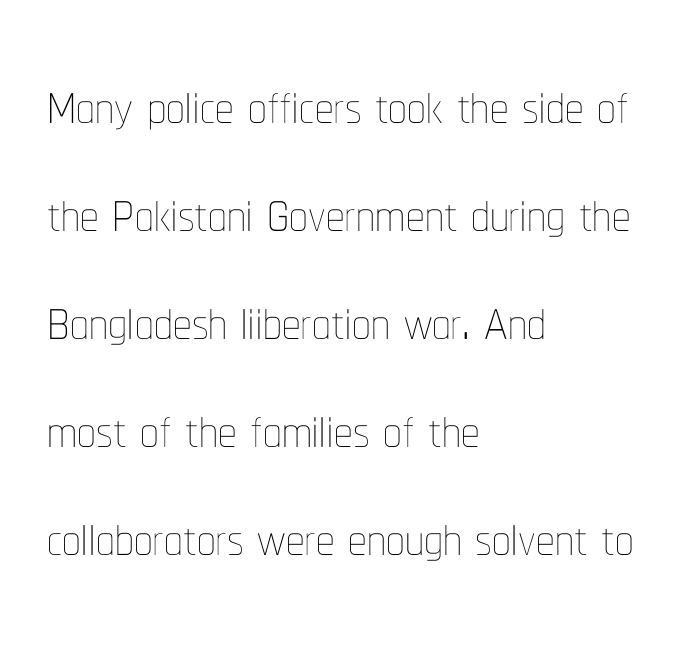
Compared with typical body copy, the letter spacing here is the same. Casual observation: everything's shoved over to the left. A typesetter would call this proportional, since set widths differ per character. This is not heavy type; no bold has been used. Whoever set this chose a conventional vertical rhythm. Every stem runs plumb, perpendicular to the baseline.
